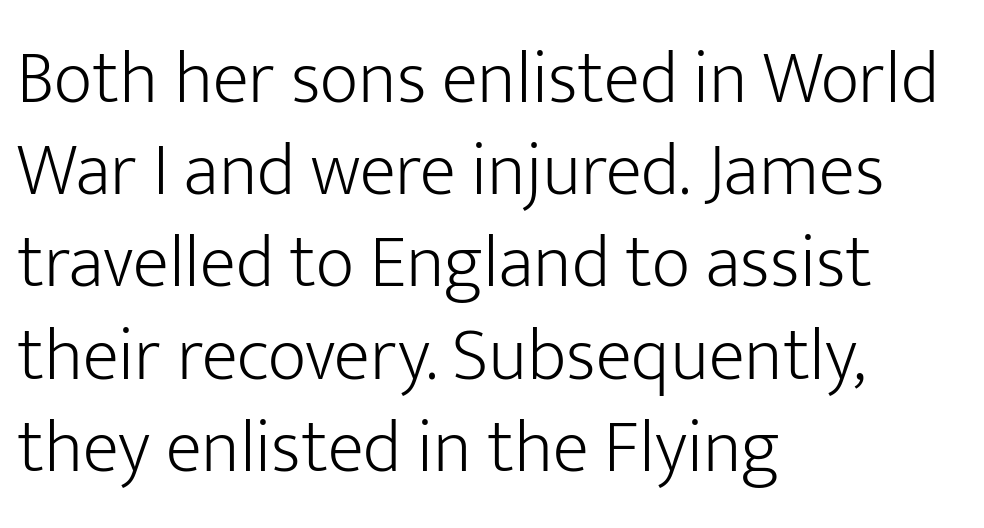
Q: Is the text bold? A: No.
Q: Is the text italic (slanted)? A: No, it is upright.
Q: Is the typeface a serif or a sans-serif typeface? A: Sans-serif.
Q: Is the text underlined? A: No.
Q: How is the paragraph aligned? A: Left-aligned.
Q: Is the spacing between letters normal or unusually wide? A: Normal.
Q: Width (condensed, normal, or wide)? A: Normal.
Q: Stroke contrast? A: Low.
Q: x-height? A: Medium.
Q: Monospaced? A: No.
